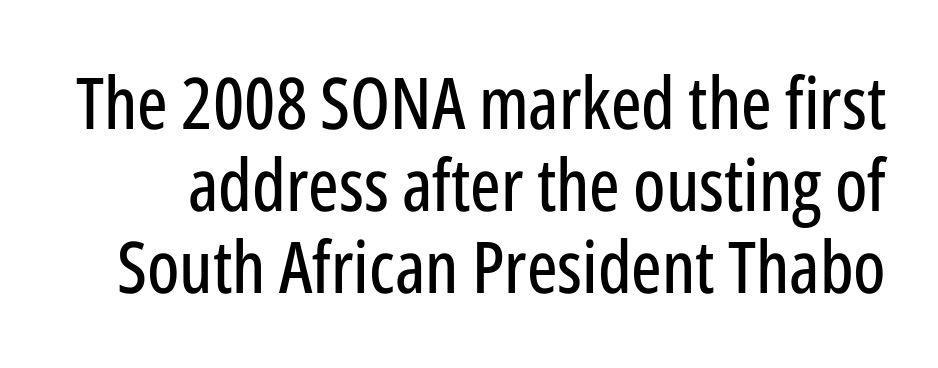
{"serif": "no", "italic": "no", "width": "condensed", "stroke_contrast": "low", "x_height": "medium", "monospaced": "no", "underline": "no", "line_spacing": "tight", "line_spacing_ratio": 1.14, "letter_spacing": "normal", "letter_spacing_em": 0.0, "glyph_px": 72}
